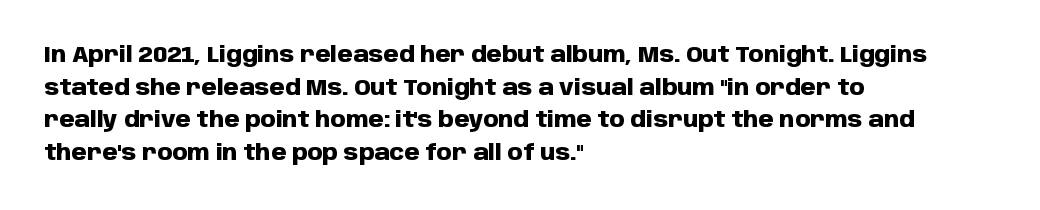
The letters stand straight up with perfectly vertical stems. Vertical spacing — default. Beneath every word, the page is bare. Typeset ragged right — the left edge is the straight one.
